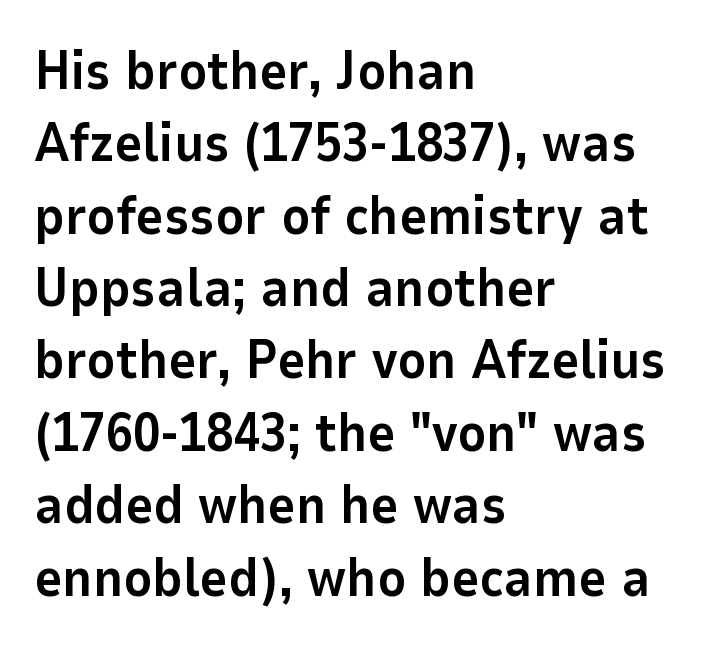
The letters stand upright; this is a roman face. Typesetter's note: full bold, strokes at maximum text heaviness. Vertical spacing — default. If you drew a ruler down the left edge, every line would touch it. Bare-footed words on every line.
